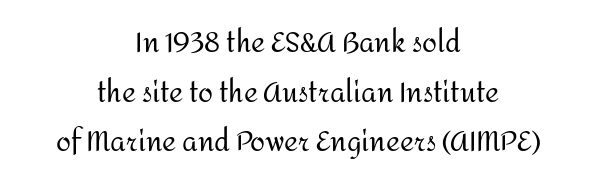
Reading down the block, each line starts at a different indent, mirrored at its end. Nope, not italic — everything's standing straight. The face used here is rendered with its standard letterfit. The font is comparable to plain body text, perhaps lighter. The string is rendered with underlining switched off.
